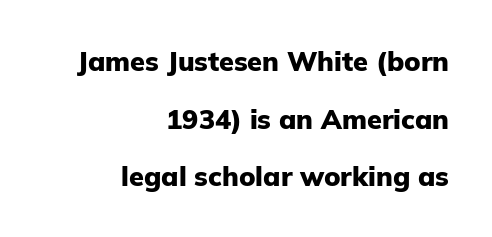
Q: Is the text bold? A: Yes.
Q: Is the text italic (slanted)? A: No, it is upright.
Q: Is the text underlined? A: No.
Q: How is the paragraph aligned? A: Right-aligned.
Q: Is the spacing between letters normal or unusually wide? A: Normal.
Q: Is the spacing between lines tight, normal or loose? A: Loose.
